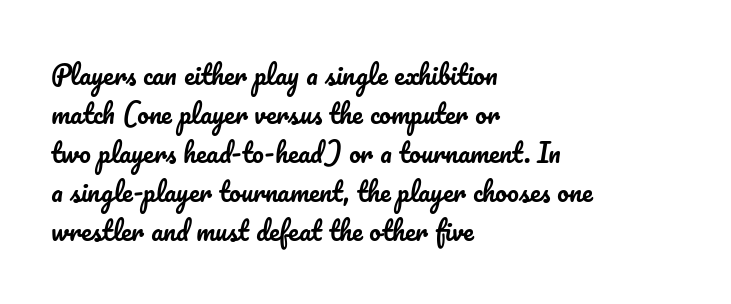
The compositor pushed each line to the left boundary. This sample keeps an unexceptional amount of space between lines. Here the glyphs are tracked normally, forming tight word shapes. Descender tails drop into unmarked territory.
